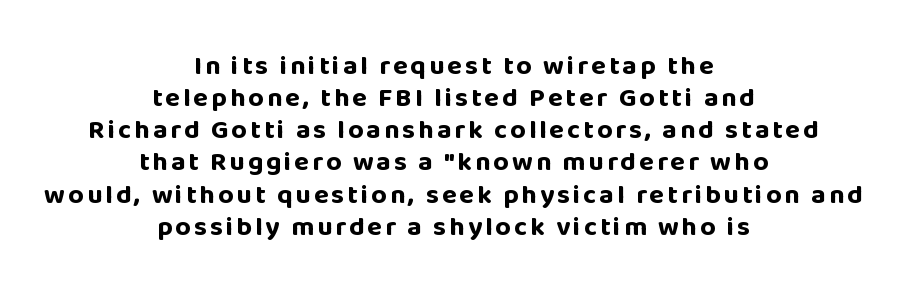
{"italic": "no", "bold": "yes", "underline": "no", "align": "center", "line_spacing_ratio": 1.19, "glyph_px": 27}
